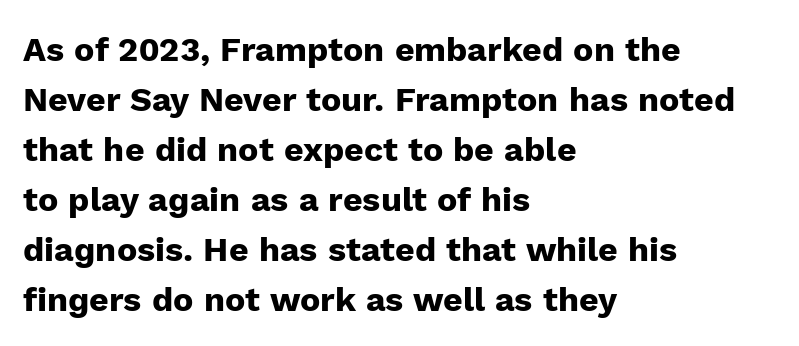
Q: Is the text bold? A: Yes.
Q: Is the text italic (slanted)? A: No, it is upright.
Q: Is the typeface a serif or a sans-serif typeface? A: Sans-serif.
Q: Is the text underlined? A: No.
Q: How is the paragraph aligned? A: Left-aligned.
Q: Is the spacing between letters normal or unusually wide? A: Normal.
Q: Is the spacing between lines tight, normal or loose? A: Normal.
Q: Width (condensed, normal, or wide)? A: Normal.
Q: Stroke contrast? A: Low.
Q: x-height? A: Medium.
Q: Monospaced? A: No.
